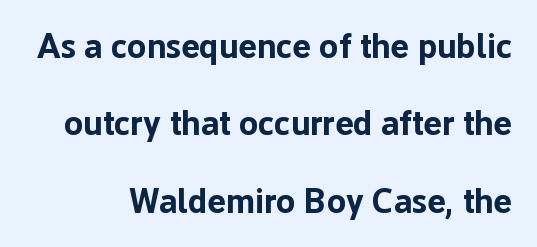
{"serif": "no", "italic": "no", "bold": "yes", "weight": "bold", "width": "normal", "stroke_contrast": "low", "x_height": "medium", "monospaced": "no", "underline": "no", "line_spacing": "loose", "line_spacing_ratio": 2.21, "letter_spacing": "normal", "letter_spacing_em": 0.0, "glyph_px": 35}
